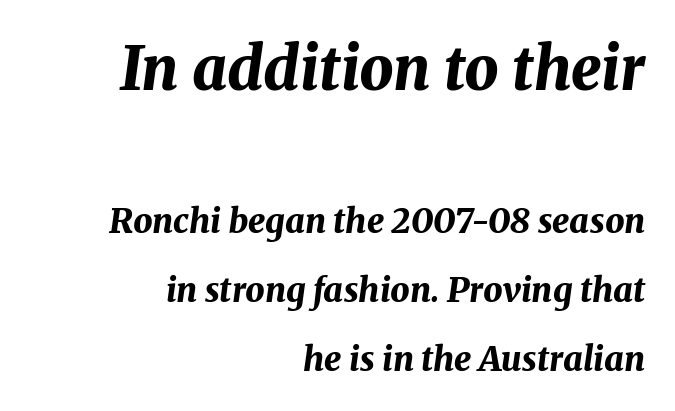
The image shows 60 px bold type, italic (leaning right); set right-aligned, loose line spacing (2.02x), normal letter spacing, not underlined; the first (top) block is 1.76x larger; medium stroke contrast and a medium x-height.
